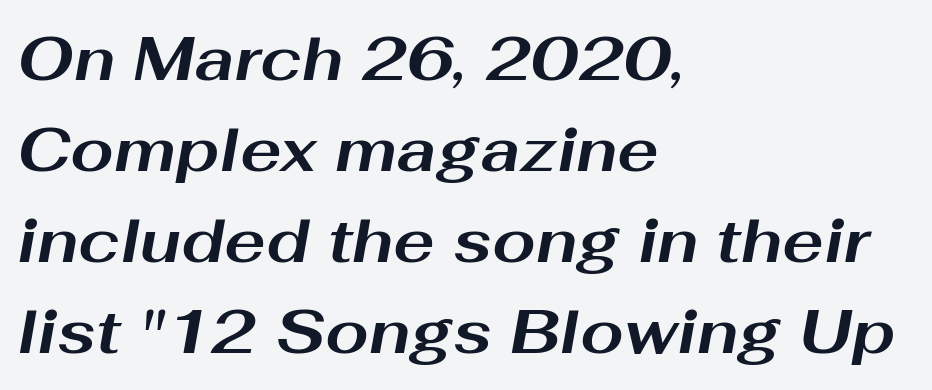
{"italic": "yes", "lean": "right", "slant_degrees": 10, "bold": "yes", "weight": "bold", "width": "wide", "stroke_contrast": "medium", "x_height": "medium", "monospaced": "no", "underline": "no", "align": "left", "line_spacing": "normal", "line_spacing_ratio": 1.47, "letter_spacing": "normal", "letter_spacing_em": 0.0, "glyph_px": 62}
